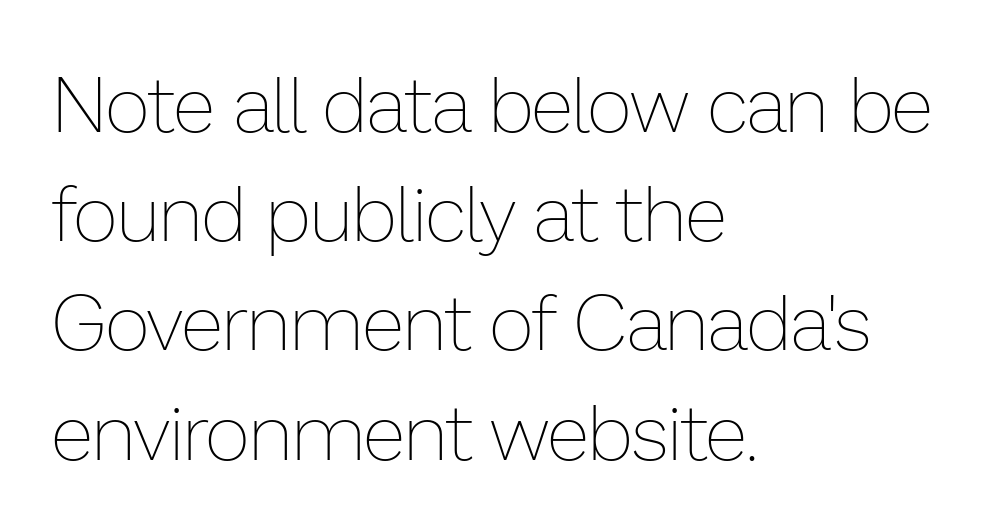
The image shows 78 px thin type, upright; set left-aligned, normal line spacing (1.4x), normal letter spacing, not underlined; low stroke contrast and a medium x-height.
